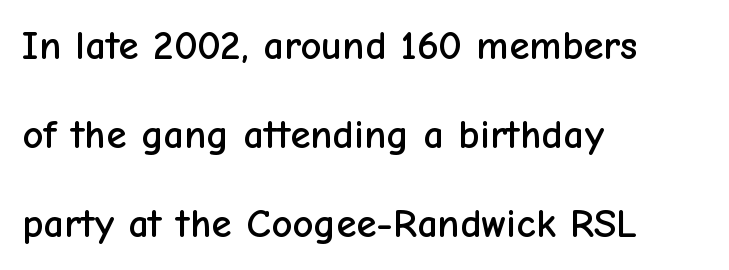
The line-height multiplier appears high, well above default. The typesetter chose a ragged-right arrangement here. Is this a fixed-width face? No — the glyphs have proportional, varying widths. Unlike a traditional serif, this face leaves its strokes unadorned. The specimen omits any rule beneath the text block's lines.
